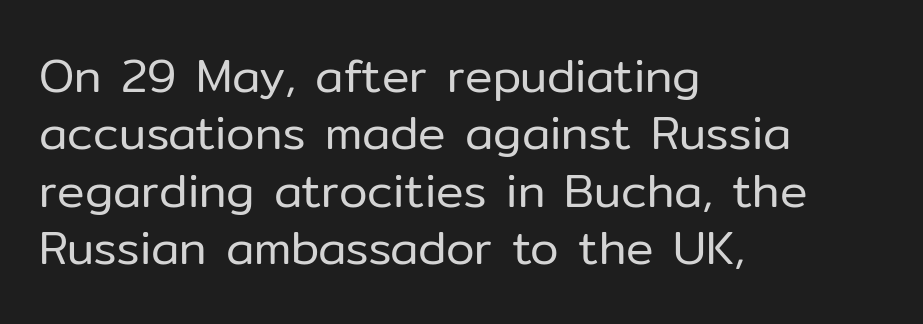
The image shows 46 px regular-weight sans-serif type, upright; set left-aligned, normal line spacing (1.25x), normal letter spacing, not underlined; low stroke contrast and a medium x-height.
